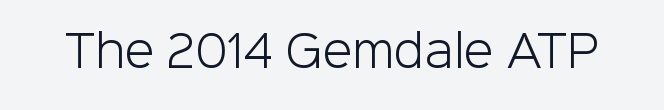
Q: Is the text bold? A: No.
Q: Is the text italic (slanted)? A: No, it is upright.
Q: Is the typeface a serif or a sans-serif typeface? A: Sans-serif.
Q: Is the text underlined? A: No.
Q: Is the spacing between letters normal or unusually wide? A: Normal.
Q: Width (condensed, normal, or wide)? A: Normal.
Q: Stroke contrast? A: Low.
Q: x-height? A: Medium.
Q: Monospaced? A: No.
